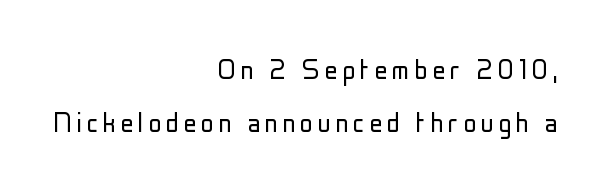
Q: Is the text bold? A: No.
Q: Is the text italic (slanted)? A: No, it is upright.
Q: Is the typeface a serif or a sans-serif typeface? A: Sans-serif.
Q: Is the text underlined? A: No.
Q: How is the paragraph aligned? A: Right-aligned.
Q: Is the spacing between lines tight, normal or loose? A: Normal.
Q: Width (condensed, normal, or wide)? A: Condensed.
Q: Stroke contrast? A: Low.
Q: x-height? A: Medium.
Q: Monospaced? A: No.
